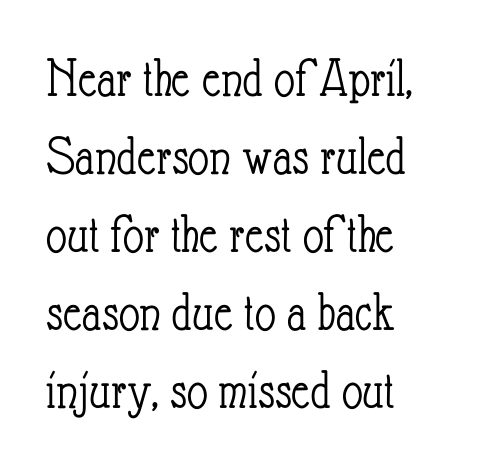
The image shows 57 px light, condensed type, upright; set left-aligned, normal line spacing (1.37x), normal letter spacing, not underlined; low stroke contrast and a small x-height.
